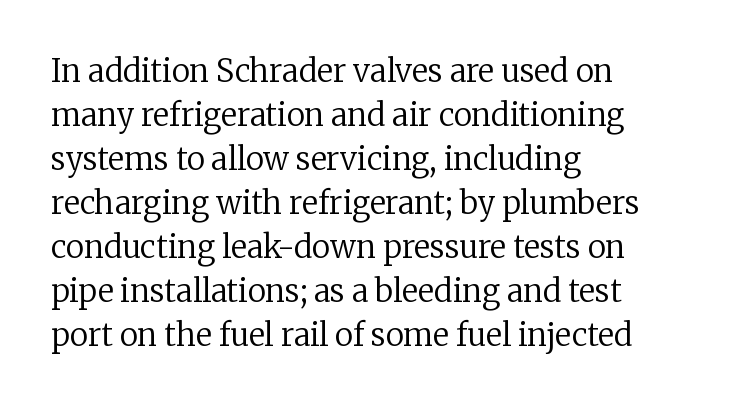
The image shows 31 px regular-weight serif type, upright; set left-aligned, normal line spacing (1.42x), normal letter spacing, not underlined; low stroke contrast and a medium x-height.
